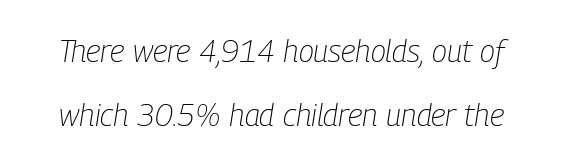
{"italic": "yes", "lean": "right", "slant_degrees": 9, "bold": "no", "weight": "light", "width": "condensed", "stroke_contrast": "low", "x_height": "medium", "monospaced": "no", "underline": "no", "line_spacing": "loose", "line_spacing_ratio": 2.05, "letter_spacing": "normal", "letter_spacing_em": 0.0, "glyph_px": 31}
